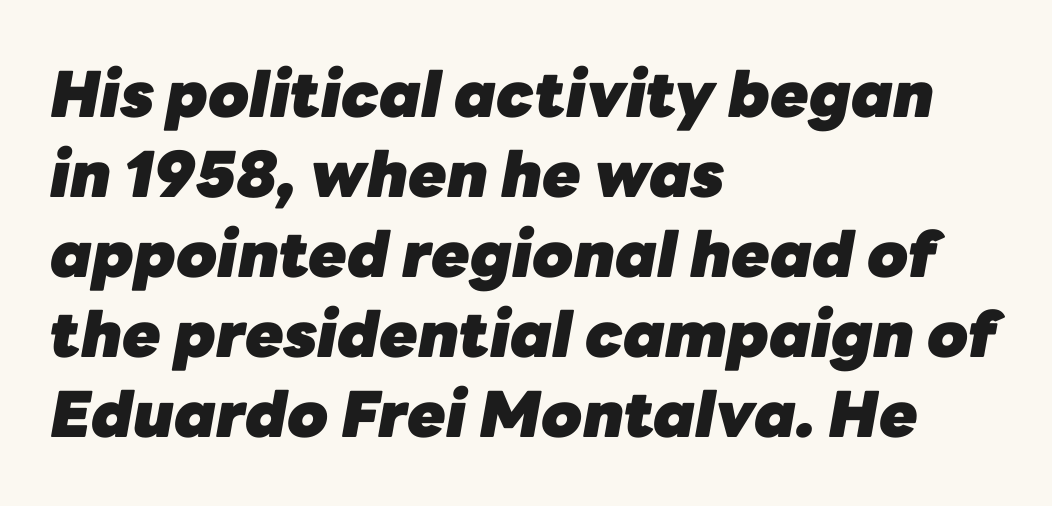
{"italic": "yes", "lean": "right", "slant_degrees": 10, "bold": "yes", "weight": "heavy", "width": "normal", "stroke_contrast": "low", "x_height": "medium", "monospaced": "no", "underline": "no", "align": "left", "line_spacing": "normal", "line_spacing_ratio": 1.27, "letter_spacing": "normal", "letter_spacing_em": 0.0, "glyph_px": 63}
